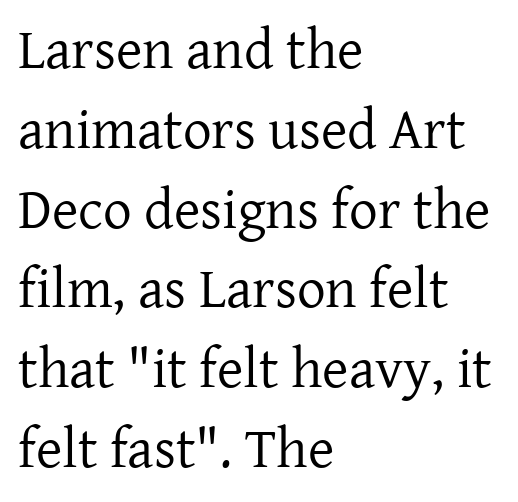
The image shows 57 px regular-weight serif type, upright; set left-aligned, normal line spacing (1.4x), normal letter spacing, not underlined; low stroke contrast and a medium x-height.
